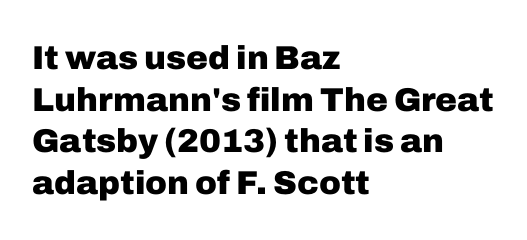
Q: Is the text bold? A: Yes.
Q: Is the text italic (slanted)? A: No, it is upright.
Q: Is the typeface a serif or a sans-serif typeface? A: Sans-serif.
Q: Is the text underlined? A: No.
Q: How is the paragraph aligned? A: Left-aligned.
Q: Is the spacing between letters normal or unusually wide? A: Normal.
Q: Is the spacing between lines tight, normal or loose? A: Normal.
Q: Width (condensed, normal, or wide)? A: Normal.
Q: Stroke contrast? A: Low.
Q: x-height? A: Medium.
Q: Monospaced? A: No.
